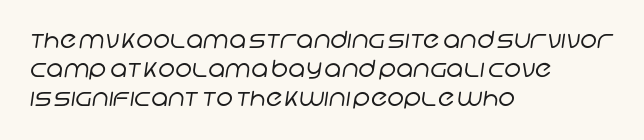
{"bold": "no", "underline": "no", "align": "left", "line_spacing": "normal", "line_spacing_ratio": 1.26, "letter_spacing": "normal", "letter_spacing_em": 0.0, "glyph_px": 23}
